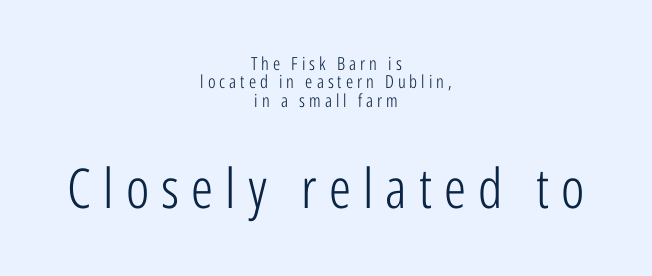
Does the copy run flush right? No — it is centered line by line. The letterforms stand isolated, each surrounded by extra space. Rendered with straight, roman letterforms. This sample has the flowing, uneven cadence of proportional lettering. The space between consecutive lines is stingy.
